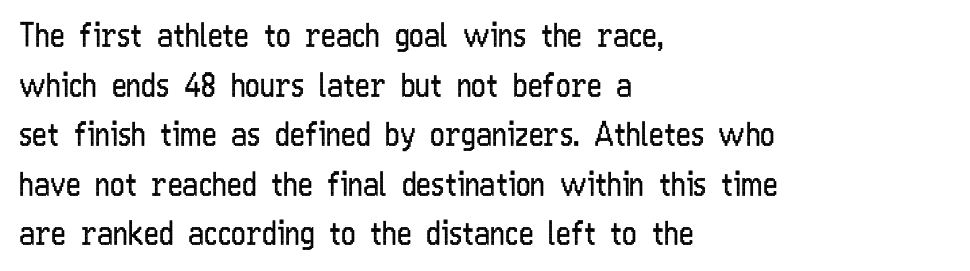
Q: Is the text bold? A: No.
Q: Is the text italic (slanted)? A: No, it is upright.
Q: Is the typeface a serif or a sans-serif typeface? A: Sans-serif.
Q: Is the text underlined? A: No.
Q: How is the paragraph aligned? A: Left-aligned.
Q: Is the spacing between letters normal or unusually wide? A: Normal.
Q: Is the spacing between lines tight, normal or loose? A: Normal.
Q: Width (condensed, normal, or wide)? A: Condensed.
Q: Stroke contrast? A: Low.
Q: x-height? A: Medium.
Q: Monospaced? A: No.
